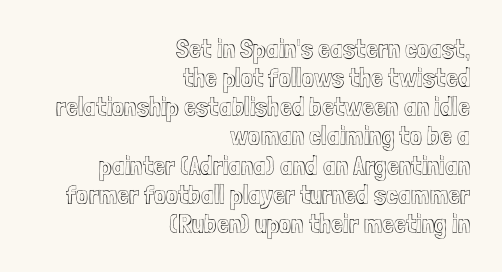
The image shows 27 px text type, upright; set right-aligned, tight line spacing (1.08x), normal letter spacing, not underlined.
